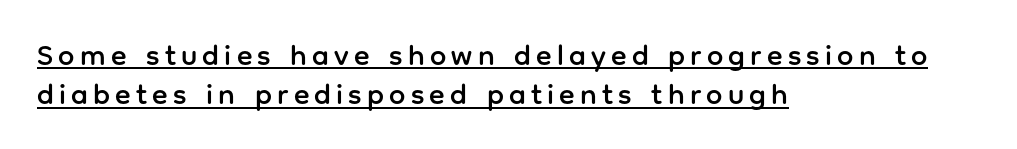
A baseline rule has been typeset under these characters. This sample uses an upright cut, with every glyph sitting square on the baseline. Character widths vary here, with narrow letters taking less room than wide ones. Horizontally, the lines are justified to the leading edge only. Is there much room between lines? A standard amount, neither cramped nor airy.
